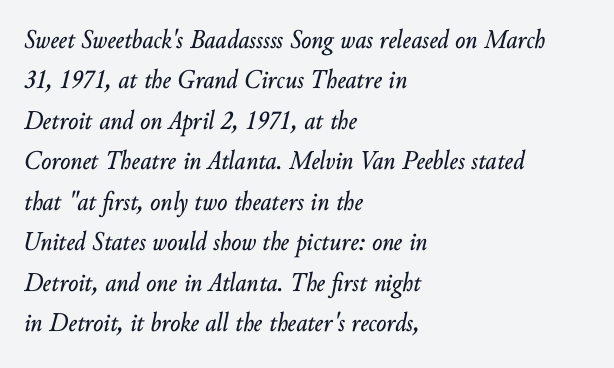
Q: Is the text italic (slanted)? A: Yes, it leans right by about 10 degrees.
Q: Is the text underlined? A: No.
Q: How is the paragraph aligned? A: Left-aligned.
Q: Is the spacing between letters normal or unusually wide? A: Normal.
Q: Is the spacing between lines tight, normal or loose? A: Normal.
